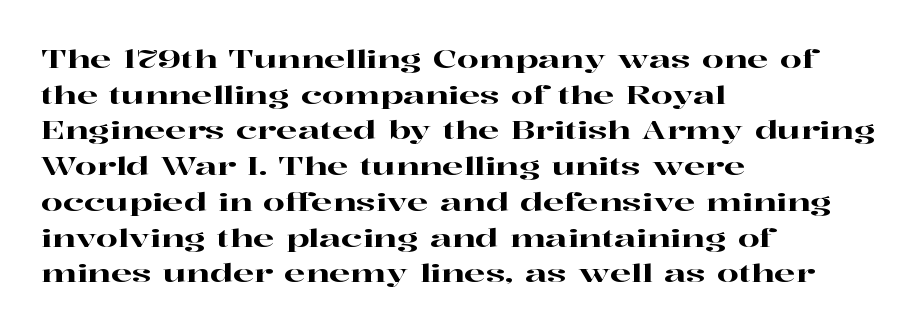
{"italic": "no", "underline": "no", "align": "left", "line_spacing": "normal", "line_spacing_ratio": 1.43, "letter_spacing": "normal", "letter_spacing_em": 0.0, "glyph_px": 25}
